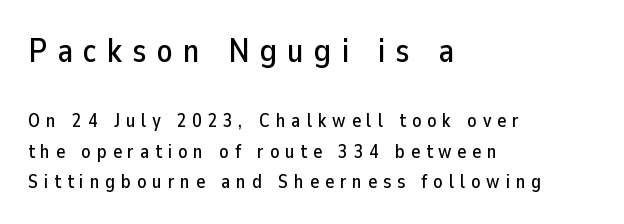
The image shows 33 px sans-serif type, upright; set left-aligned, normal line spacing (1.6x), unusually wide letter spacing (+0.31 em), not underlined; the first (top) block is 1.74x larger; low stroke contrast and a medium x-height.
